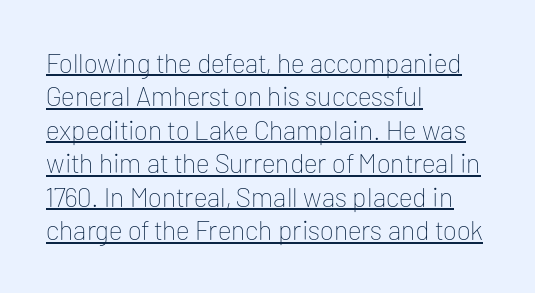
{"italic": "no", "bold": "no", "underline": "yes", "align": "left", "line_spacing_ratio": 1.24, "letter_spacing": "normal", "letter_spacing_em": 0.0, "glyph_px": 27}
